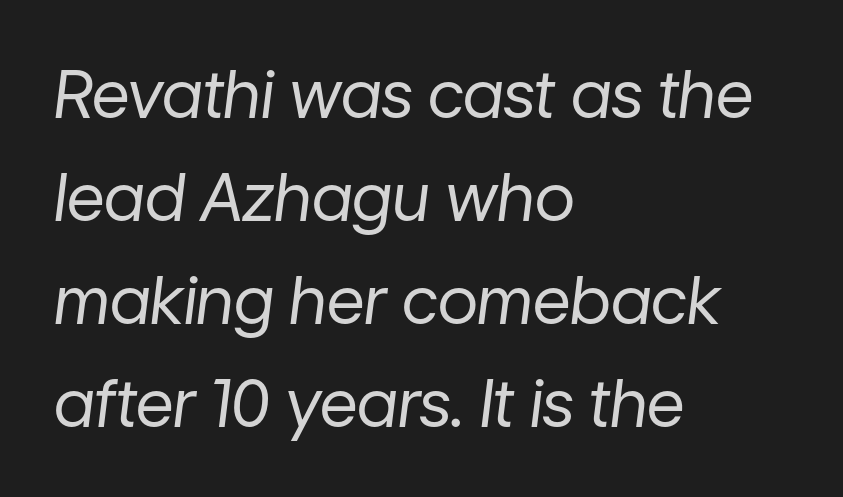
Q: Is the text bold? A: No.
Q: Is the text italic (slanted)? A: Yes, it leans right by about 7 degrees.
Q: Is the text underlined? A: No.
Q: How is the paragraph aligned? A: Left-aligned.
Q: Is the spacing between letters normal or unusually wide? A: Normal.
Q: Is the spacing between lines tight, normal or loose? A: Normal.
Q: Width (condensed, normal, or wide)? A: Normal.
Q: Stroke contrast? A: Low.
Q: x-height? A: Medium.
Q: Monospaced? A: No.
